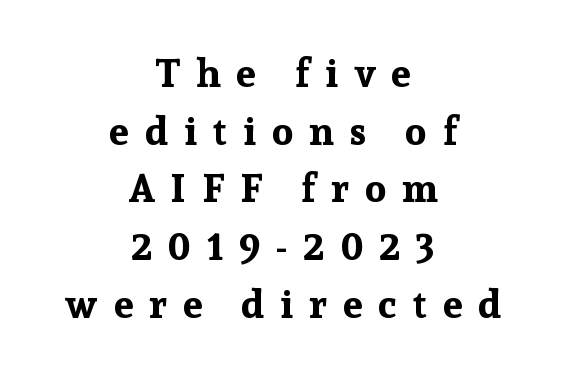
Q: Is the text bold? A: Yes.
Q: Is the text italic (slanted)? A: No, it is upright.
Q: Is the typeface a serif or a sans-serif typeface? A: Serif.
Q: Is the text underlined? A: No.
Q: How is the paragraph aligned? A: Centered.
Q: Is the spacing between letters normal or unusually wide? A: Unusually wide.
Q: Is the spacing between lines tight, normal or loose? A: Normal.
Q: Width (condensed, normal, or wide)? A: Normal.
Q: Stroke contrast? A: Low.
Q: x-height? A: Medium.
Q: Monospaced? A: No.
